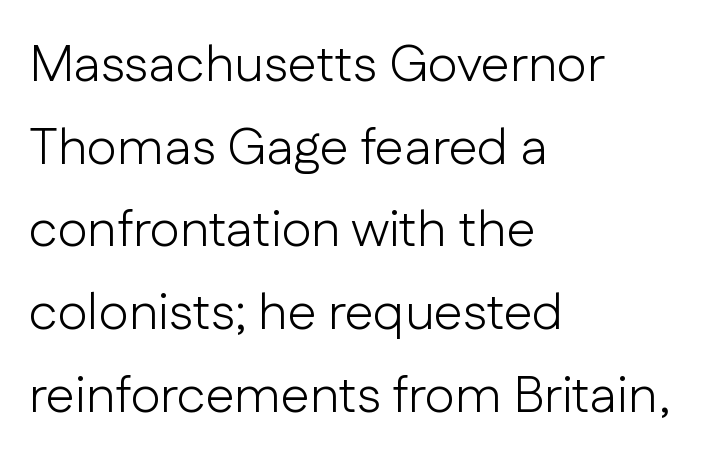
Leftover space on each line is placed entirely after the last word. This is roman type, the default non-slanted kind. The designer went with a sans here, leaving each stem footless. Whoever set this chose a conventional vertical rhythm.
